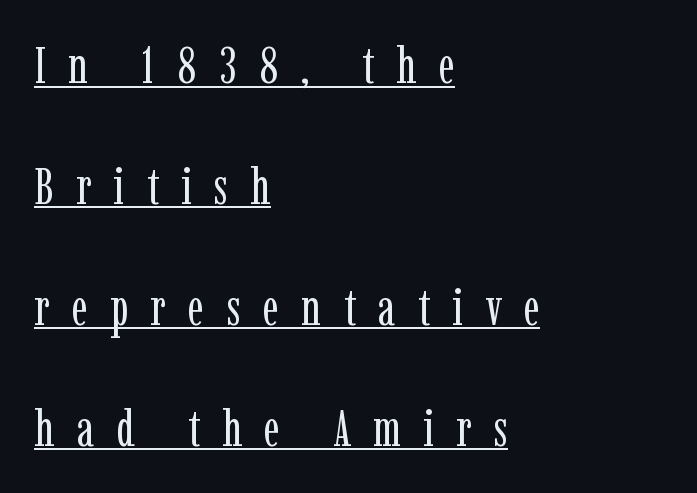
Q: Is the text bold? A: No.
Q: Is the text italic (slanted)? A: No, it is upright.
Q: Is the typeface a serif or a sans-serif typeface? A: Serif.
Q: Is the text underlined? A: Yes.
Q: How is the paragraph aligned? A: Left-aligned.
Q: Is the spacing between letters normal or unusually wide? A: Unusually wide.
Q: Is the spacing between lines tight, normal or loose? A: Loose.
Q: Width (condensed, normal, or wide)? A: Condensed.
Q: Stroke contrast? A: Low.
Q: x-height? A: Medium.
Q: Monospaced? A: No.
